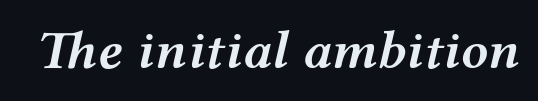
The image shows 54 px semibold, wide type, italic (leaning right); set normal letter spacing, not underlined; medium stroke contrast and a medium x-height.
